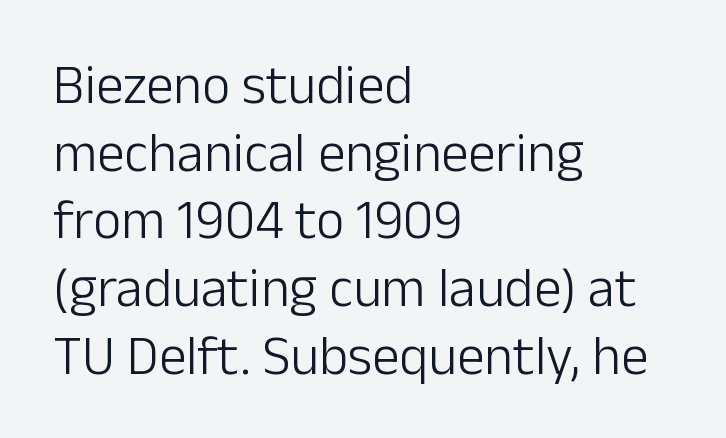
Q: Is the text bold? A: No.
Q: Is the text italic (slanted)? A: No, it is upright.
Q: Is the typeface a serif or a sans-serif typeface? A: Sans-serif.
Q: Is the text underlined? A: No.
Q: How is the paragraph aligned? A: Left-aligned.
Q: Is the spacing between letters normal or unusually wide? A: Normal.
Q: Width (condensed, normal, or wide)? A: Normal.
Q: Stroke contrast? A: Low.
Q: x-height? A: Medium.
Q: Monospaced? A: No.
